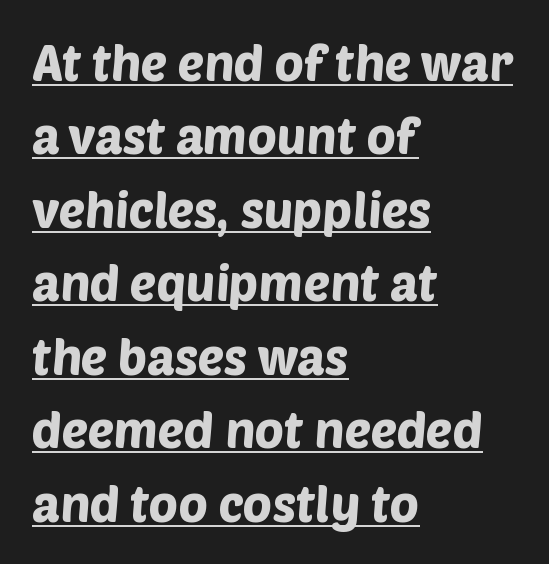
{"serif": "no", "width": "normal", "stroke_contrast": "low", "x_height": "large", "monospaced": "no", "underline": "yes", "align": "left", "line_spacing": "normal", "line_spacing_ratio": 1.5, "letter_spacing": "normal", "letter_spacing_em": 0.0, "glyph_px": 49}
